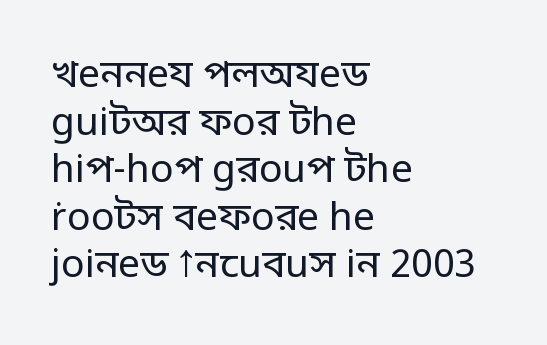
{"serif": "no", "italic": "no", "bold": "no", "weight": "regular", "width": "normal", "stroke_contrast": "low", "x_height": "large", "monospaced": "no", "underline": "no", "align": "left", "line_spacing_ratio": 1.22, "letter_spacing": "normal", "letter_spacing_em": 0.0, "glyph_px": 39}
